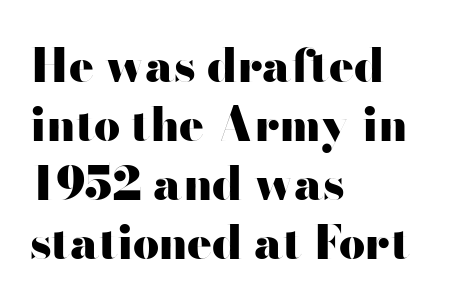
{"serif": "no", "italic": "no", "bold": "yes", "weight": "heavy", "width": "wide", "stroke_contrast": "high", "x_height": "small", "monospaced": "no", "underline": "no", "align": "left", "line_spacing": "normal", "line_spacing_ratio": 1.28, "letter_spacing": "normal", "letter_spacing_em": 0.0, "glyph_px": 46}
